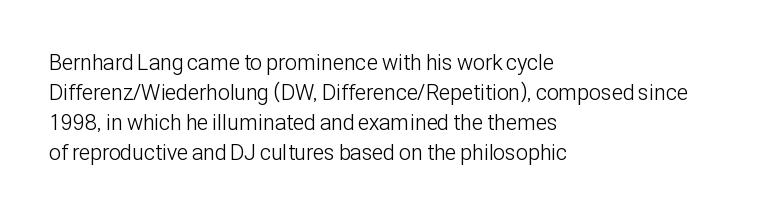
Reading down the column, the eye jumps a familiar distance to each next line. Left-aligned paragraph, ragged on the right. Check under the words: just untouched page. Nope, not italic — everything's standing straight.
